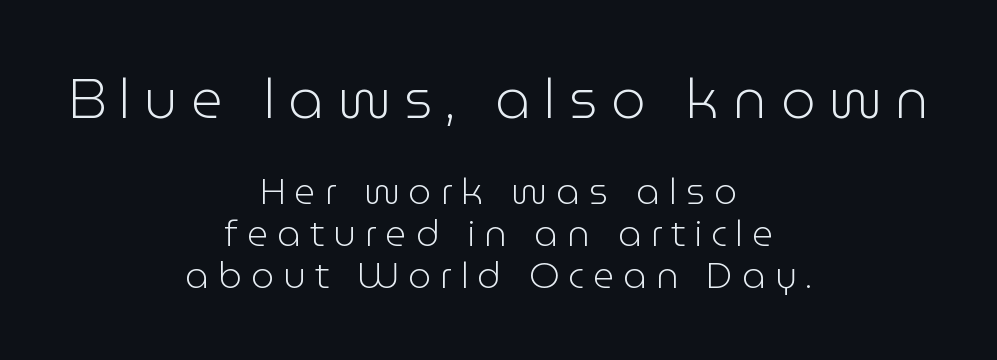
The rendering shrinks the type as you move from the upper chunk to the lower. The letters advance in unequal steps, a hallmark of proportional type. This sample uses an upright cut, with every glyph sitting square on the baseline. Bold? No — there's no thickening of the strokes.
